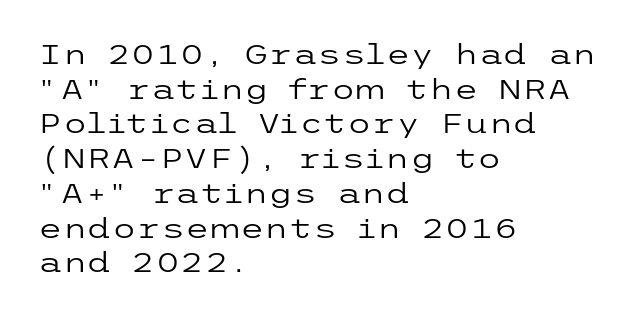
Q: Is the text bold? A: No.
Q: Is the text italic (slanted)? A: No, it is upright.
Q: Is the typeface a serif or a sans-serif typeface? A: Sans-serif.
Q: Is the text underlined? A: No.
Q: How is the paragraph aligned? A: Left-aligned.
Q: Is the spacing between letters normal or unusually wide? A: Normal.
Q: Width (condensed, normal, or wide)? A: Wide.
Q: Stroke contrast? A: Low.
Q: x-height? A: Medium.
